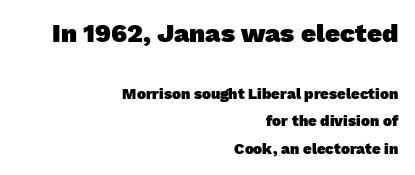
Visually the block forms a straight wall on the right and a jagged coastline on the left. The glyphs are unaccompanied by any horizontal stroke below them. Visually, the top section dominates because its glyphs are scaled up. Short note: letters normally spaced.
